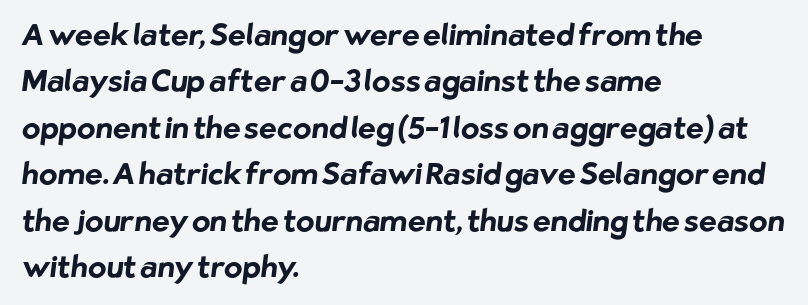
The image shows 30 px bold sans-serif type; set left-aligned, normal line spacing (1.55x), normal letter spacing, not underlined; low stroke contrast and a medium x-height.
